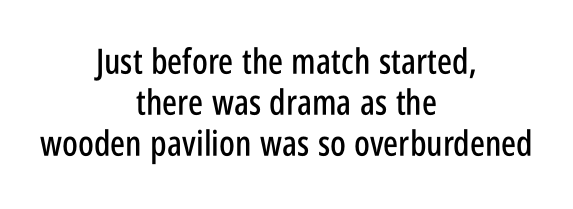
Q: Is the text italic (slanted)? A: No, it is upright.
Q: Is the typeface a serif or a sans-serif typeface? A: Sans-serif.
Q: Is the text underlined? A: No.
Q: How is the paragraph aligned? A: Centered.
Q: Is the spacing between letters normal or unusually wide? A: Normal.
Q: Width (condensed, normal, or wide)? A: Condensed.
Q: Stroke contrast? A: Low.
Q: x-height? A: Large.
Q: Monospaced? A: No.
